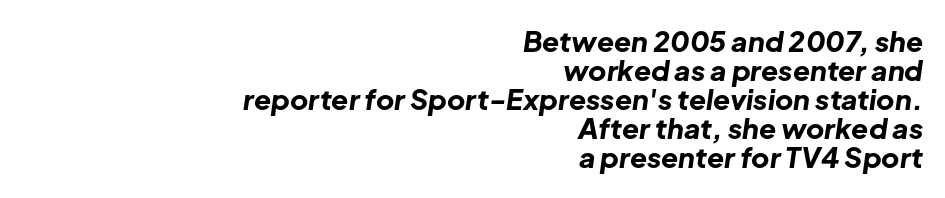
Heavy, bold letterforms. The passage shown has conventional tracking throughout. The glyphs are unaccompanied by any horizontal stroke below them. Compared with ordinary roman type, these characters are visibly tilted.
